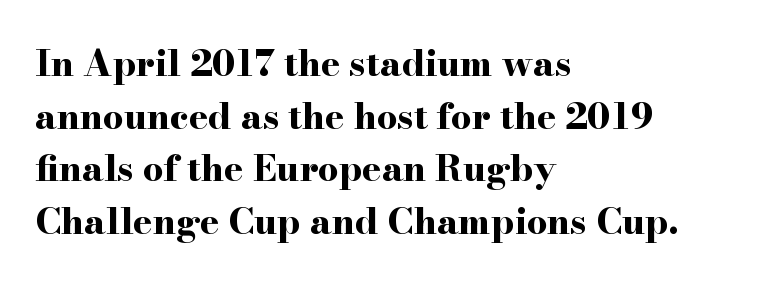
Proportional: the letters do not fall into vertical columns. The paragraph shown leans on its left margin. Standard letterfit; no display-style spreading of the glyphs. Stroke terminals: seriffed. Whoever set this chose a conventional vertical rhythm.
